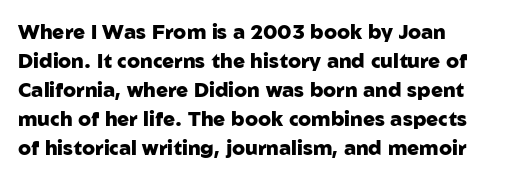
Q: Is the text bold? A: Yes.
Q: Is the text italic (slanted)? A: No, it is upright.
Q: Is the text underlined? A: No.
Q: Is the spacing between letters normal or unusually wide? A: Normal.
Q: Is the spacing between lines tight, normal or loose? A: Normal.
